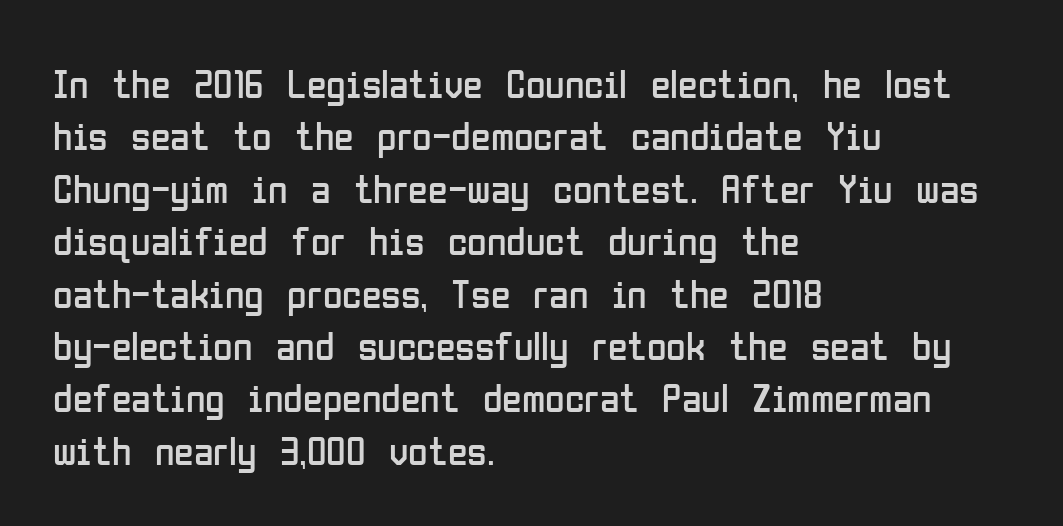
{"serif": "no", "italic": "no", "bold": "no", "weight": "regular", "width": "condensed", "stroke_contrast": "low", "x_height": "medium", "monospaced": "no", "underline": "no", "align": "left", "line_spacing": "normal", "line_spacing_ratio": 1.31, "letter_spacing": "normal", "letter_spacing_em": 0.0, "glyph_px": 40}
